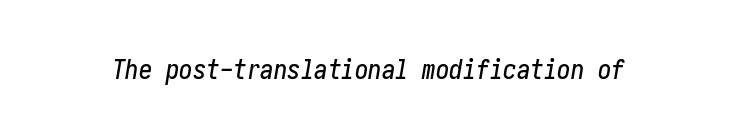
{"italic": "yes", "lean": "right", "slant_degrees": 10, "underline": "no", "letter_spacing": "normal", "letter_spacing_em": 0.0, "glyph_px": 27}
